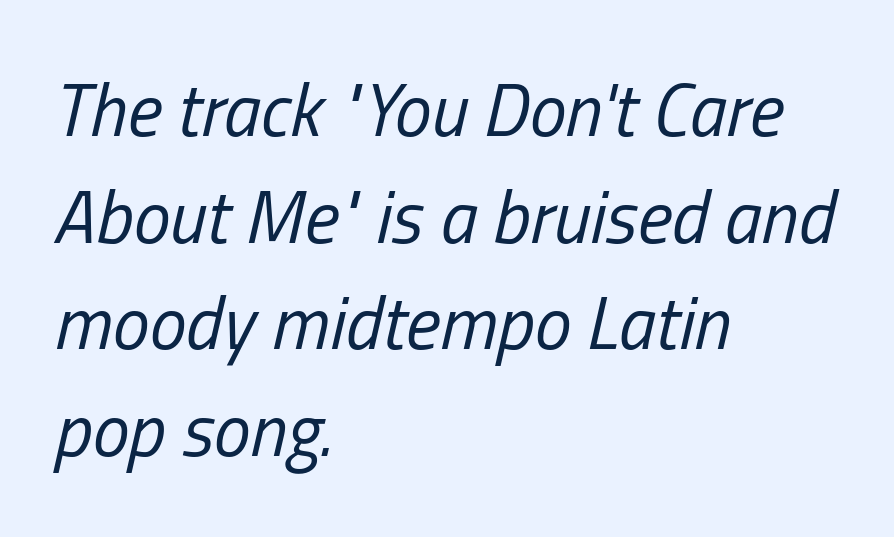
{"italic": "yes", "lean": "right", "slant_degrees": 13, "bold": "no", "weight": "regular", "width": "condensed", "stroke_contrast": "low", "x_height": "medium", "monospaced": "no", "underline": "no", "align": "left", "line_spacing": "normal", "line_spacing_ratio": 1.44, "letter_spacing": "normal", "letter_spacing_em": 0.0, "glyph_px": 74}
